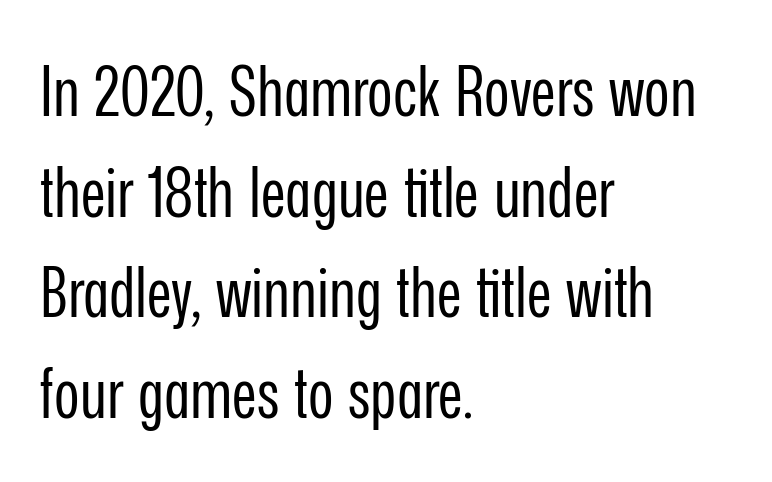
The image shows 69 px regular-weight, condensed sans-serif type, upright; set left-aligned, normal line spacing (1.46x), normal letter spacing, not underlined; low stroke contrast and a medium x-height.
